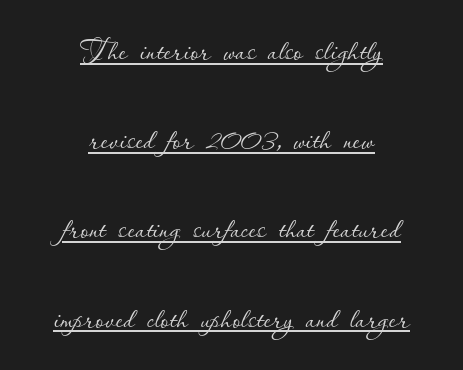
The image shows 40 px thin type; set centered, loose line spacing (2.23x), normal letter spacing, underlined; low stroke contrast and a small x-height.
